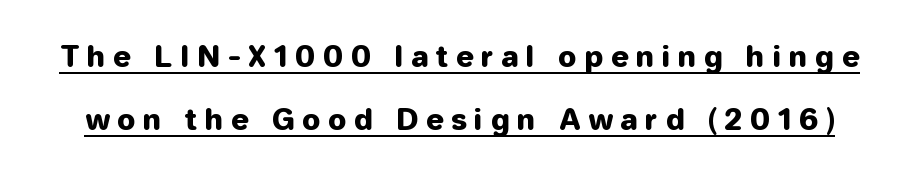
{"serif": "no", "italic": "no", "width": "normal", "stroke_contrast": "low", "x_height": "medium", "monospaced": "no", "underline": "yes", "line_spacing": "loose", "line_spacing_ratio": 2.16, "letter_spacing": "wide", "letter_spacing_em": 0.28, "glyph_px": 29}
